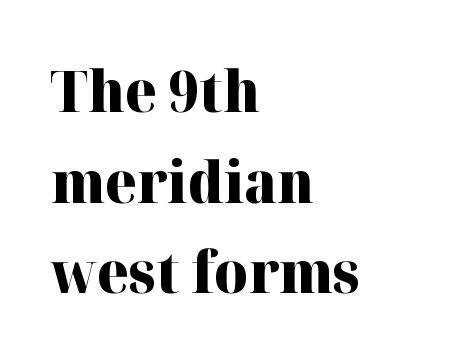
Honestly, the row spacing looks completely unremarkable. Note the varied advance widths — an 'i' is clearly narrower than an 'm'. The rendering anchors every line to the left-hand side. Does the type have serifs? Yes, each stem ends in a small foot.
